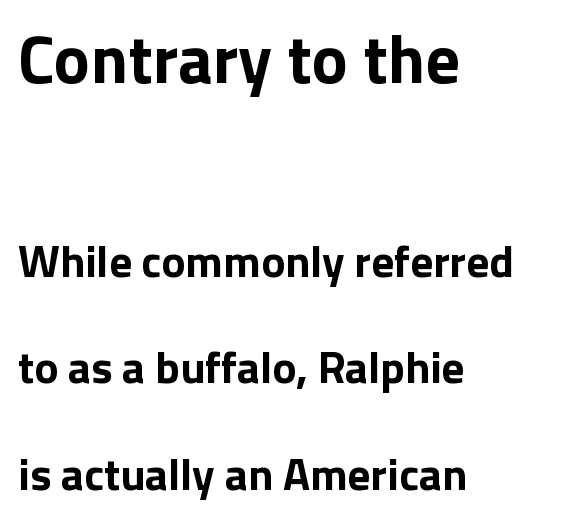
Airy leading. This sample has the flowing, uneven cadence of proportional lettering. Visually the block forms a straight wall on the left and a jagged coastline on the right. Heavy, bold letterforms.
